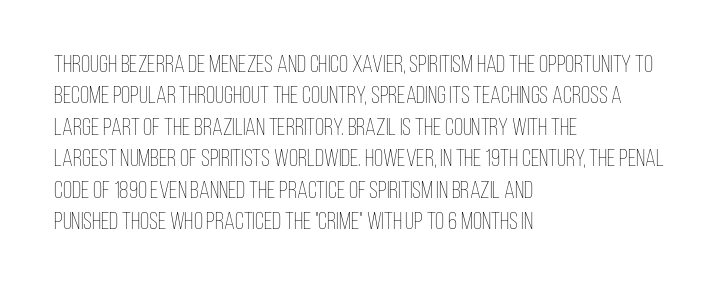
The image shows 24 px text type, upright; set left-aligned, normal line spacing (1.31x), normal letter spacing, not underlined.
